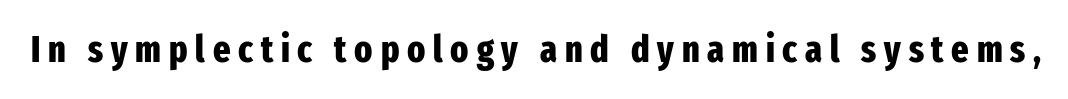
Q: Is the text bold? A: Yes.
Q: Is the text italic (slanted)? A: No, it is upright.
Q: Is the typeface a serif or a sans-serif typeface? A: Sans-serif.
Q: Is the text underlined? A: No.
Q: Is the spacing between letters normal or unusually wide? A: Unusually wide.
Q: Width (condensed, normal, or wide)? A: Condensed.
Q: Stroke contrast? A: Low.
Q: x-height? A: Medium.
Q: Monospaced? A: No.
